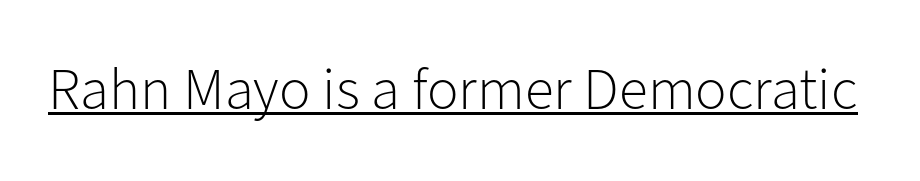
{"serif": "no", "italic": "no", "bold": "no", "weight": "light", "width": "normal", "stroke_contrast": "low", "x_height": "medium", "monospaced": "no", "underline": "yes", "letter_spacing": "normal", "letter_spacing_em": 0.0, "glyph_px": 59}
